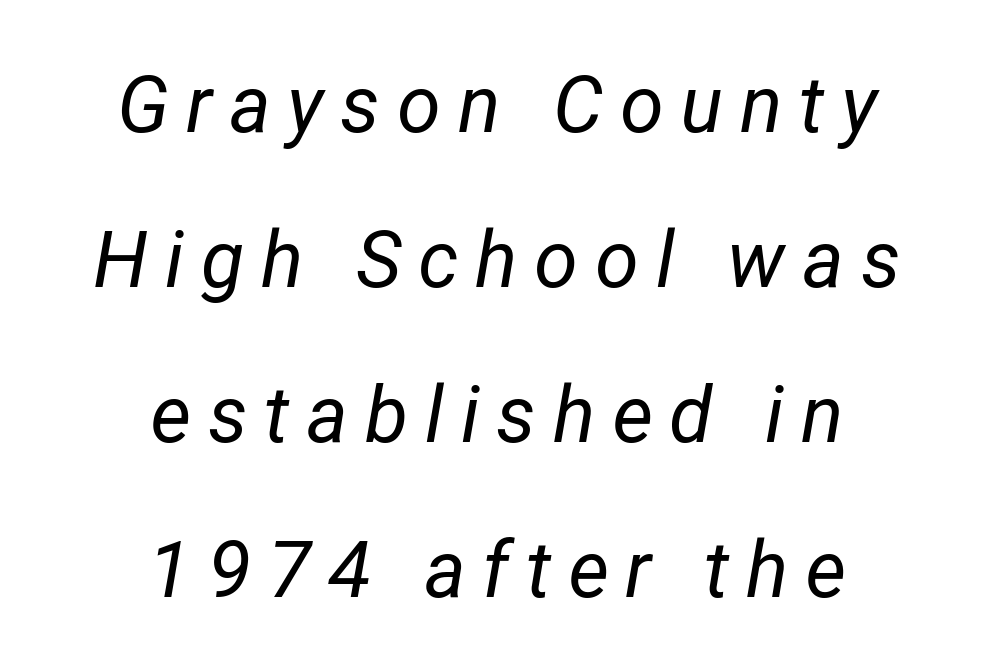
Q: Is the text bold? A: No.
Q: Is the text italic (slanted)? A: Yes, it leans right by about 12 degrees.
Q: Is the text underlined? A: No.
Q: How is the paragraph aligned? A: Centered.
Q: Is the spacing between letters normal or unusually wide? A: Unusually wide.
Q: Is the spacing between lines tight, normal or loose? A: Loose.
Q: Width (condensed, normal, or wide)? A: Normal.
Q: Stroke contrast? A: Low.
Q: x-height? A: Medium.
Q: Monospaced? A: No.
